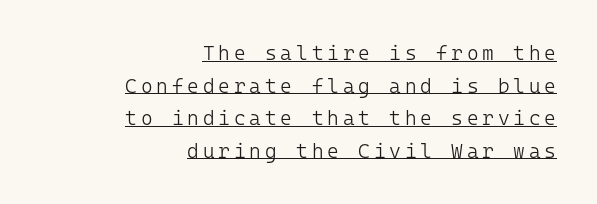
Typeset ragged left — the right edge is the straight one. This sample carries an underscore along the baseline area. Is there any slant? The stems are plumb. Weight class: somewhere from thin through regular.
